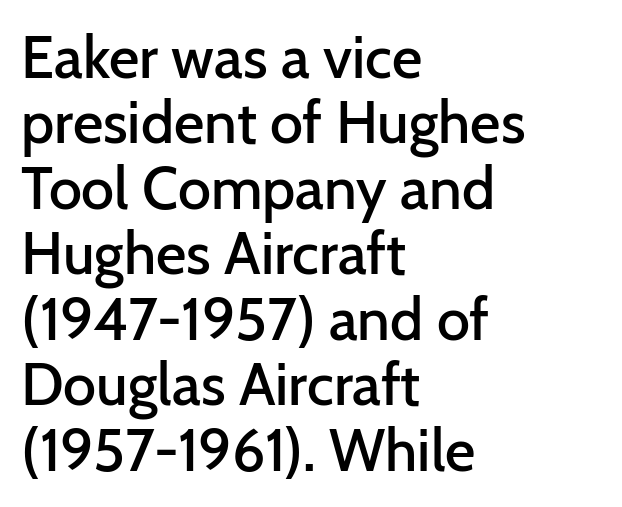
Do the characters align in a grid? No, the font is proportional. This is roman type, the default non-slanted kind. These words are printed semibold, heavier than regular yet not bold. Type style note: lacks serifs. Teacher's note: observe the even left margin — that is flush-left alignment. Lines of text with bare space underneath.
